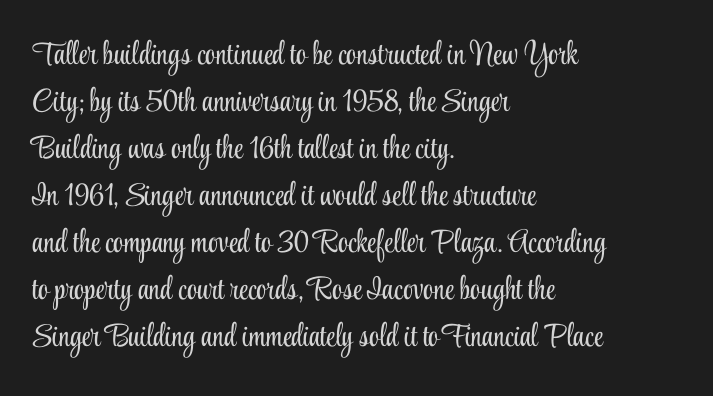
Q: Is the text bold? A: No.
Q: Is the text italic (slanted)? A: Yes.
Q: Is the typeface a serif or a sans-serif typeface? A: Serif.
Q: Is the text underlined? A: No.
Q: How is the paragraph aligned? A: Left-aligned.
Q: Is the spacing between letters normal or unusually wide? A: Normal.
Q: Is the spacing between lines tight, normal or loose? A: Normal.
Q: Width (condensed, normal, or wide)? A: Condensed.
Q: Stroke contrast? A: Low.
Q: x-height? A: Small.
Q: Monospaced? A: No.
